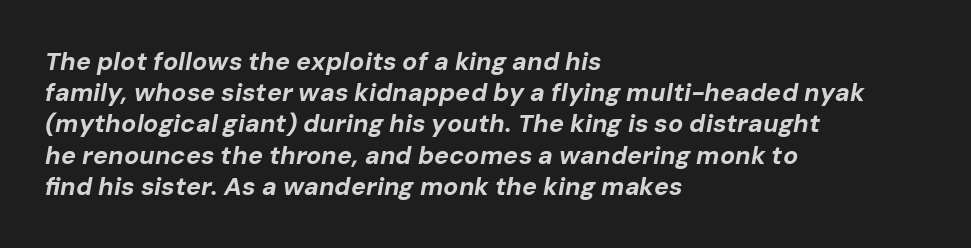
These lines carry a lot of weight — the face is fully bold. An italicized treatment has been applied to the whole sample. Characters follow at the spacing the type designer built in. The glyphs are unaccompanied by any horizontal stroke below them. Which margin do the lines hug? The left one — the right edge is uneven.
